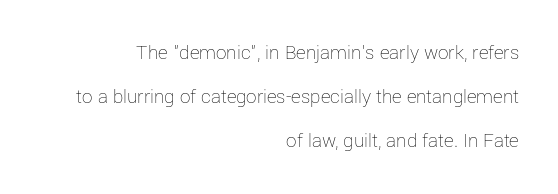
{"italic": "no", "bold": "no", "underline": "no", "align": "right", "line_spacing": "loose", "line_spacing_ratio": 2.09, "letter_spacing": "normal", "letter_spacing_em": 0.0, "glyph_px": 21}
